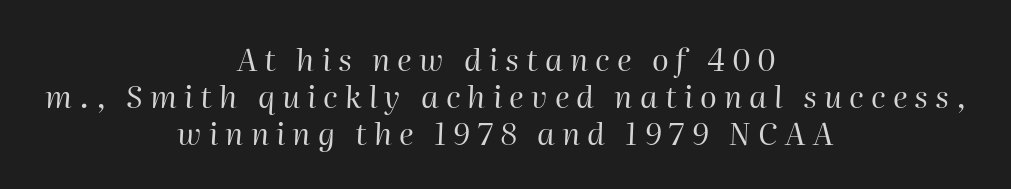
Looking at the ascenders, they clearly lean. Reading down the block, each line starts at a different indent, mirrored at its end. Bare-footed words on every line. Spacing between characters has been opened up far beyond the box default. These lines are rendered in a variable-pitch font. Heft: none added — not bold.
